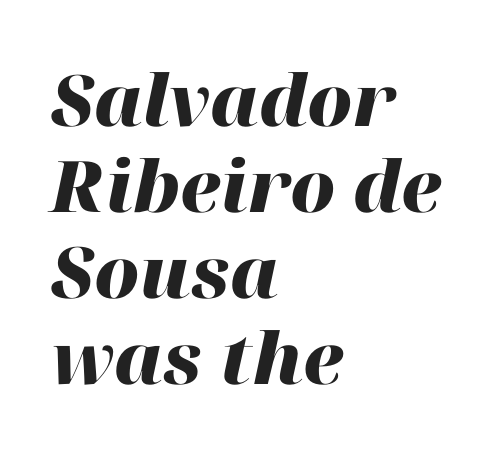
How are the letters spaced? Ordinarily, with no added tracking. Each letter keeps its own natural width here, so spacing adapts to shape. Summary of weight: heavy, a full bold. If you drew a ruler down the left edge, every line would touch it.
